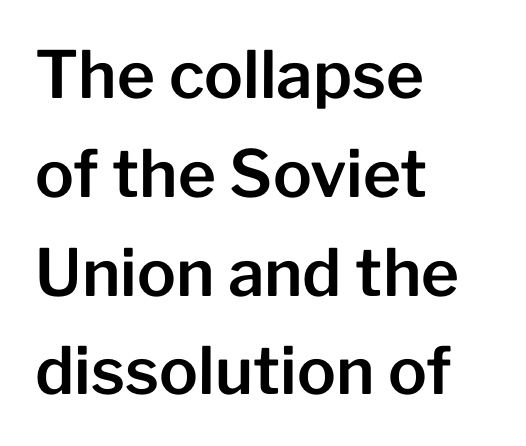
{"serif": "no", "italic": "no", "width": "normal", "stroke_contrast": "low", "x_height": "medium", "monospaced": "no", "underline": "no", "align": "left", "line_spacing": "normal", "line_spacing_ratio": 1.52, "letter_spacing": "normal", "letter_spacing_em": 0.0, "glyph_px": 65}
